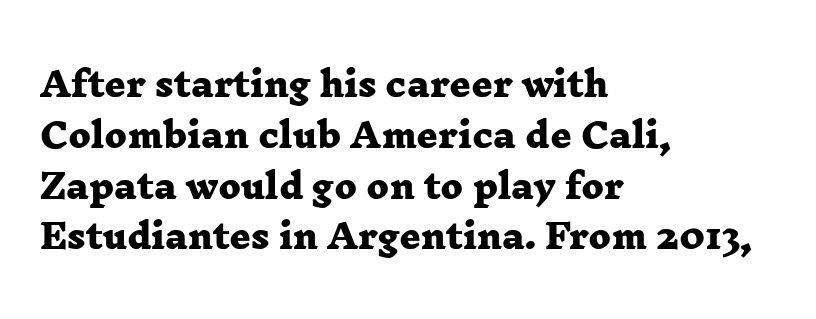
The text was rendered using a seriffed face with decorative stroke endings. The rendering keeps characters at their native spacing. Nobody drew a line under any word here. How heavy is the stroke? Heavy — this is a bold. One glance says typical: line gaps are just what's usual.
